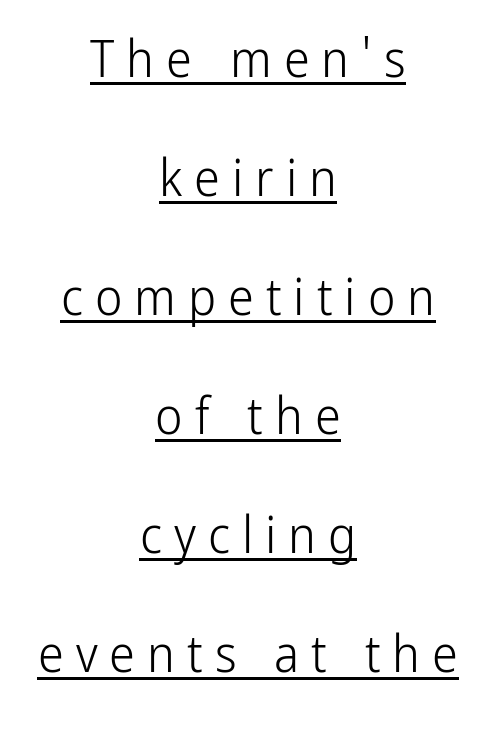
Q: Is the text bold? A: No.
Q: Is the text italic (slanted)? A: No, it is upright.
Q: Is the typeface a serif or a sans-serif typeface? A: Sans-serif.
Q: Is the text underlined? A: Yes.
Q: How is the paragraph aligned? A: Centered.
Q: Is the spacing between letters normal or unusually wide? A: Unusually wide.
Q: Is the spacing between lines tight, normal or loose? A: Loose.
Q: Width (condensed, normal, or wide)? A: Condensed.
Q: Stroke contrast? A: Low.
Q: x-height? A: Medium.
Q: Monospaced? A: No.
